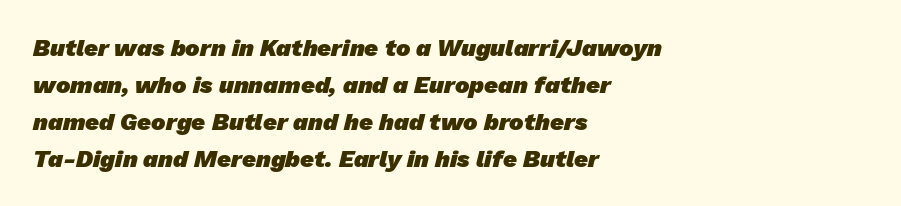
{"bold": "yes", "underline": "no", "align": "left", "line_spacing": "normal", "line_spacing_ratio": 1.54, "letter_spacing": "normal", "letter_spacing_em": 0.0, "glyph_px": 24}
